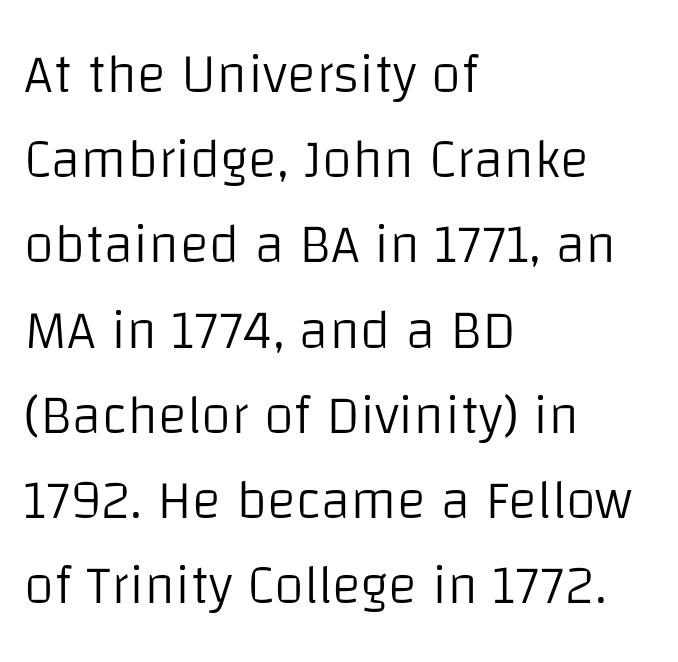
Q: Is the text bold? A: No.
Q: Is the text italic (slanted)? A: No, it is upright.
Q: Is the typeface a serif or a sans-serif typeface? A: Sans-serif.
Q: Is the text underlined? A: No.
Q: How is the paragraph aligned? A: Left-aligned.
Q: Is the spacing between letters normal or unusually wide? A: Normal.
Q: Is the spacing between lines tight, normal or loose? A: Normal.
Q: Width (condensed, normal, or wide)? A: Normal.
Q: Stroke contrast? A: Low.
Q: x-height? A: Large.
Q: Monospaced? A: No.
